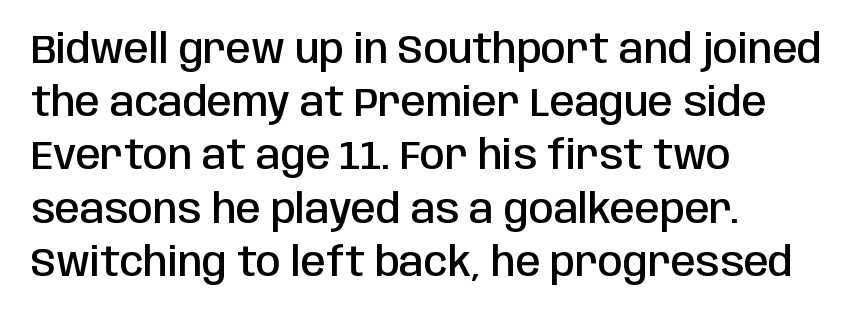
Whoever set this chose a conventional vertical rhythm. Students, this is semibold: more ink than regular, less than bold. The axis of the letterforms is exactly vertical. No extra tracking has been applied to these lines. Serif or sans? Sans — the stroke terminals are bare. The typesetter chose a ragged-right arrangement here.
